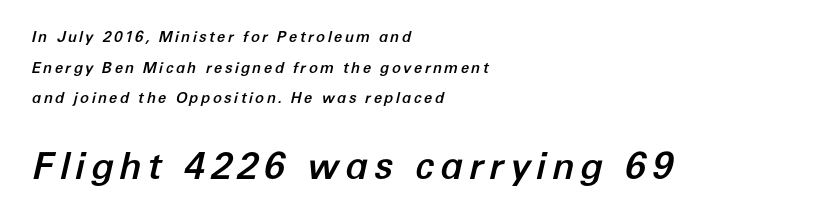
Q: Is the text italic (slanted)? A: Yes, it leans right by about 12 degrees.
Q: Is the text underlined? A: No.
Q: How is the paragraph aligned? A: Left-aligned.
Q: Is the spacing between lines tight, normal or loose? A: Loose.
Q: Which block of text is set in a larger size, the first (top) or the second (bottom)? A: The second (bottom) one.
Q: Width (condensed, normal, or wide)? A: Normal.
Q: Stroke contrast? A: Low.
Q: x-height? A: Medium.
Q: Monospaced? A: No.
